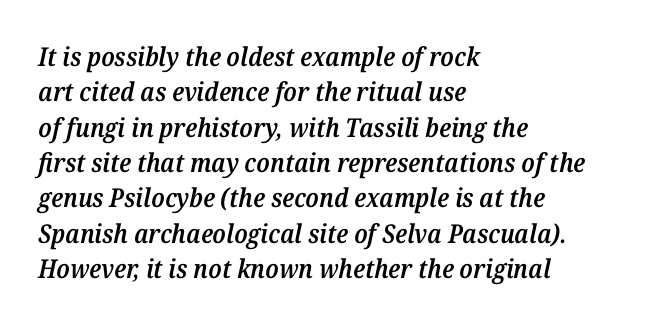
Q: Is the text bold? A: Semi-bold.
Q: Is the text italic (slanted)? A: Yes, it leans right by about 12 degrees.
Q: Is the text underlined? A: No.
Q: How is the paragraph aligned? A: Left-aligned.
Q: Is the spacing between letters normal or unusually wide? A: Normal.
Q: Is the spacing between lines tight, normal or loose? A: Normal.
